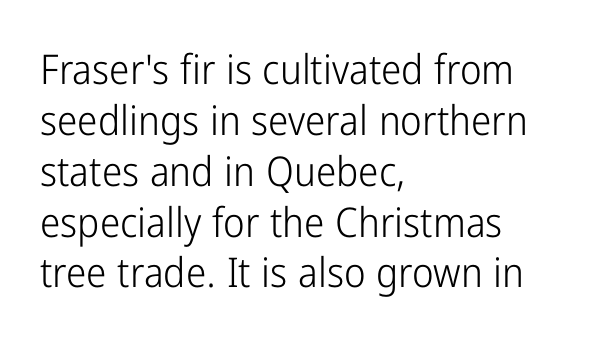
I'd call this a sans setting — the letters go barefoot. A typesetter would call this proportional, since set widths differ per character. Stems and bowls with no extra thickness — not bold. The letterforms sit shoulder to shoulder at normal distance.
